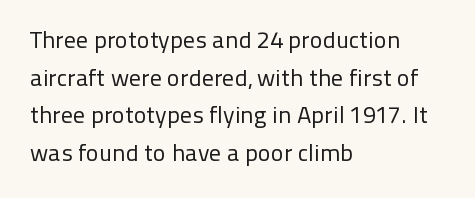
{"italic": "no", "bold": "no", "underline": "no", "align": "left", "line_spacing": "normal", "line_spacing_ratio": 1.57, "letter_spacing": "normal", "letter_spacing_em": 0.0, "glyph_px": 24}
